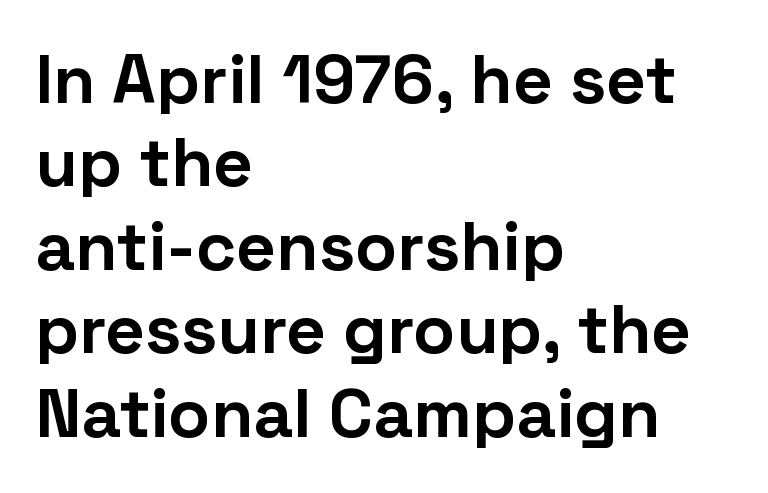
{"serif": "no", "italic": "no", "bold": "yes", "weight": "bold", "width": "normal", "stroke_contrast": "low", "x_height": "medium", "monospaced": "no", "underline": "no", "align": "left", "line_spacing_ratio": 1.21, "letter_spacing": "normal", "letter_spacing_em": 0.0, "glyph_px": 69}
